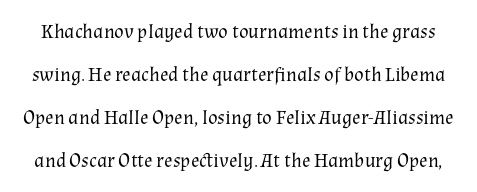
Q: Is the text bold? A: No.
Q: Is the text italic (slanted)? A: No, it is upright.
Q: Is the text underlined? A: No.
Q: Is the spacing between letters normal or unusually wide? A: Normal.
Q: Is the spacing between lines tight, normal or loose? A: Loose.
